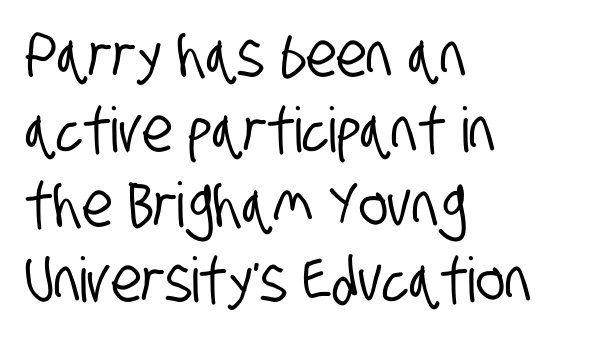
{"serif": "no", "width": "condensed", "stroke_contrast": "low", "x_height": "large", "monospaced": "no", "underline": "no", "align": "left", "line_spacing_ratio": 1.21, "letter_spacing": "normal", "letter_spacing_em": 0.0, "glyph_px": 62}
